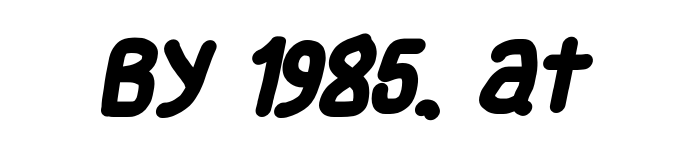
Q: Is the text bold? A: Yes.
Q: Is the typeface a serif or a sans-serif typeface? A: Sans-serif.
Q: Is the text underlined? A: No.
Q: Is the spacing between letters normal or unusually wide? A: Normal.
Q: Width (condensed, normal, or wide)? A: Condensed.
Q: Stroke contrast? A: Low.
Q: x-height? A: Large.
Q: Monospaced? A: No.
